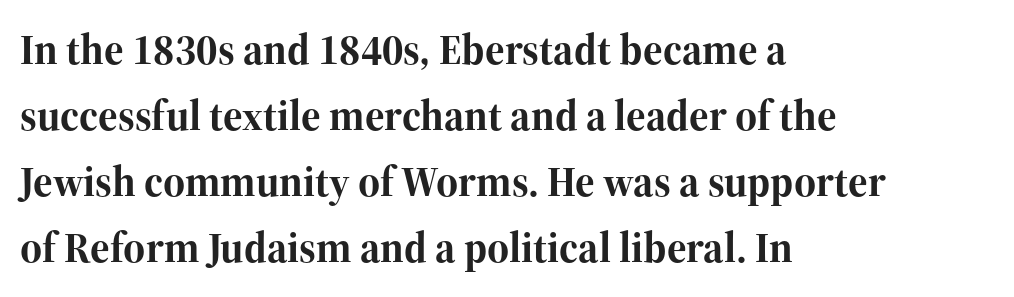
The image shows 42 px bold serif type, upright; set left-aligned, normal line spacing (1.57x), normal letter spacing, not underlined; high stroke contrast and a medium x-height.
